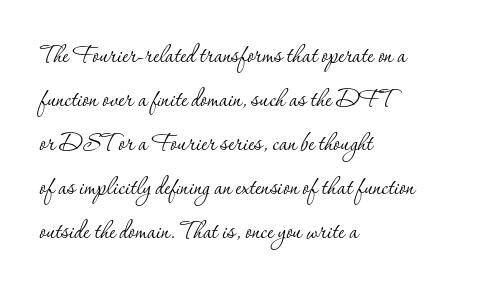
A student would call this left alignment; a typographer would say flush left, rag right. The letters sit at their default tracking, neither squeezed nor spread. Weight: in the light-to-regular range. These lines are rendered in a variable-pitch font. Honestly, there is no underline to notice here at all.
